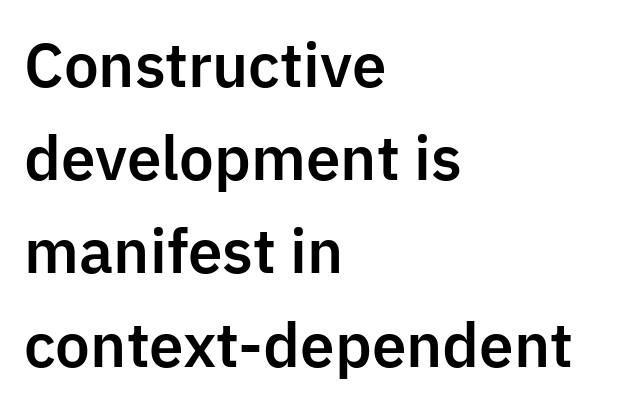
{"serif": "no", "italic": "no", "width": "normal", "stroke_contrast": "low", "x_height": "medium", "monospaced": "no", "underline": "no", "align": "left", "line_spacing": "normal", "line_spacing_ratio": 1.58, "letter_spacing": "normal", "letter_spacing_em": 0.0, "glyph_px": 59}
